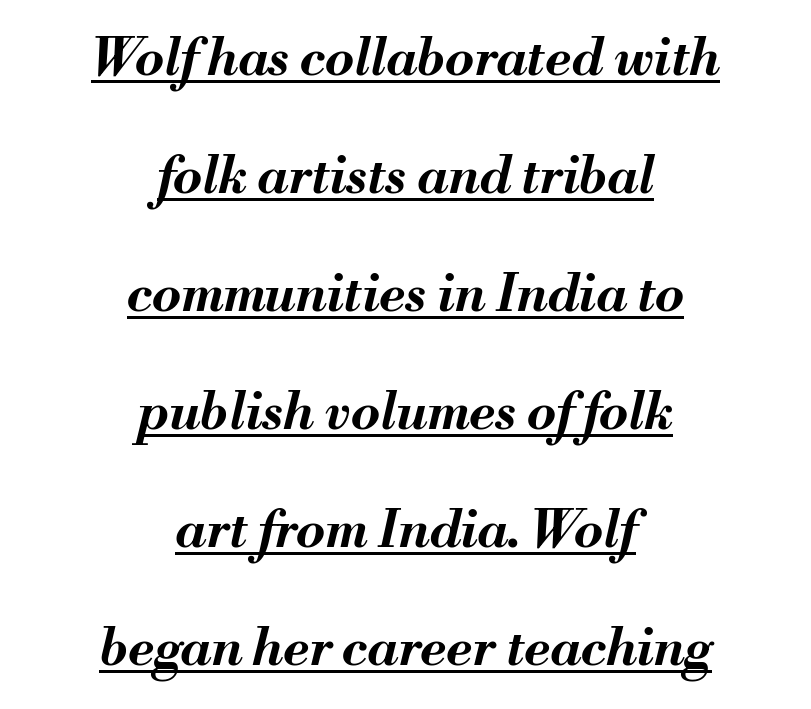
The glyphs are accompanied by a horizontal stroke just below them. Tracking here is standard; glyphs follow each other at the usual distance. Designer's note — italics engaged. The rendering uses a large line-height, opening up the rows.
